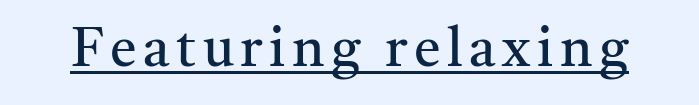
The image shows 54 px regular-weight serif type, upright; set underlined; medium stroke contrast and a medium x-height.
